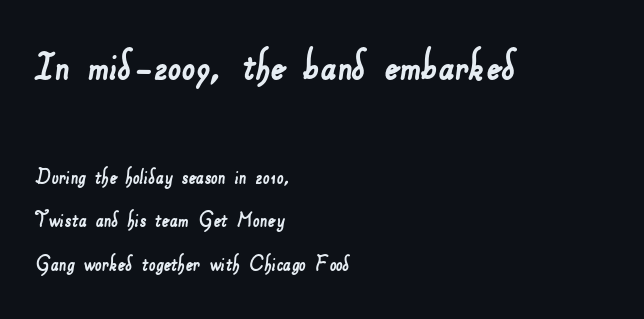
Q: Is the typeface a serif or a sans-serif typeface? A: Sans-serif.
Q: Is the text underlined? A: No.
Q: How is the paragraph aligned? A: Left-aligned.
Q: Is the spacing between letters normal or unusually wide? A: Normal.
Q: Which block of text is set in a larger size, the first (top) or the second (bottom)? A: The first (top) one.
Q: Width (condensed, normal, or wide)? A: Normal.
Q: Stroke contrast? A: Low.
Q: x-height? A: Small.
Q: Monospaced? A: No.
